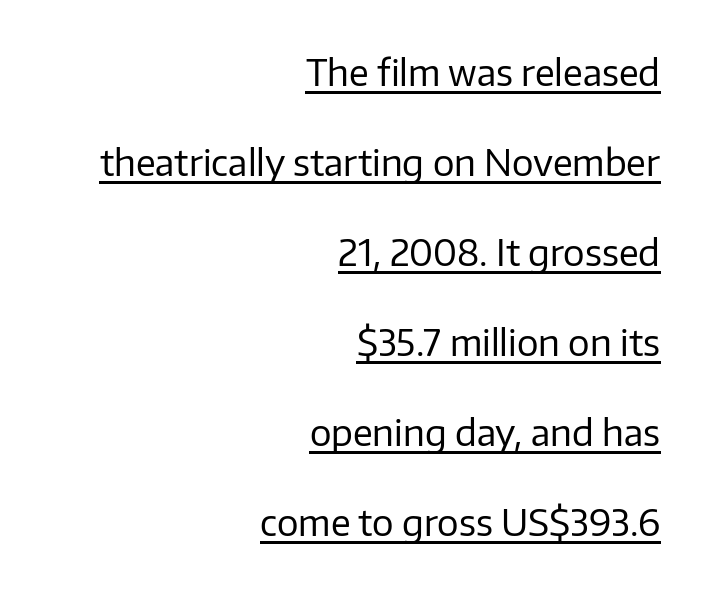
Check the space under the baseline: a stroke is drawn there. Notice the wide empty band between every row — that's loose leading. Does extra space separate the letters? No, they use regular spacing. The letters advance in unequal steps, a hallmark of proportional type. The font family rendered here belongs to the sans-serif group.
